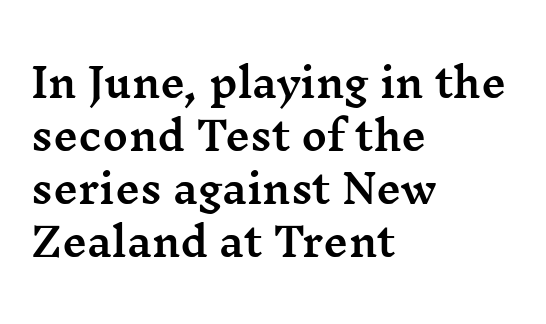
A typesetter would call this leading conventional body-copy spacing. The paragraph has a hard left edge and a soft right edge. Ascenders rise straight up at ninety degrees. Honestly, the letter spacing is just normal — you wouldn't notice it. The rendering uses natural spacing where letterforms have individual widths.
